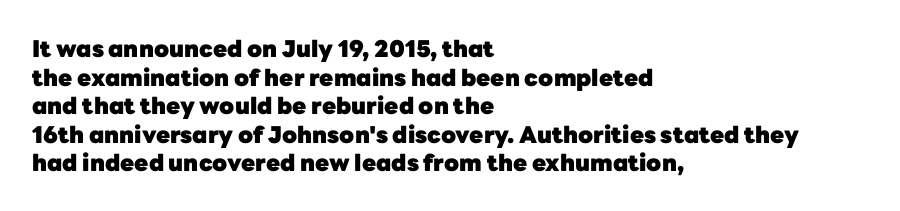
{"italic": "no", "bold": "yes", "underline": "no", "align": "left", "line_spacing_ratio": 1.24, "letter_spacing": "normal", "letter_spacing_em": 0.0, "glyph_px": 23}
